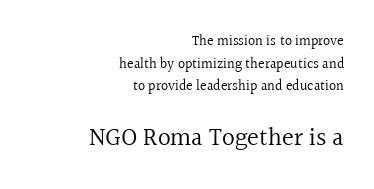
Q: Is the text bold? A: No.
Q: Is the text italic (slanted)? A: No, it is upright.
Q: Is the text underlined? A: No.
Q: How is the paragraph aligned? A: Right-aligned.
Q: Is the spacing between letters normal or unusually wide? A: Normal.
Q: Is the spacing between lines tight, normal or loose? A: Normal.
Q: Which block of text is set in a larger size, the first (top) or the second (bottom)? A: The second (bottom) one.
